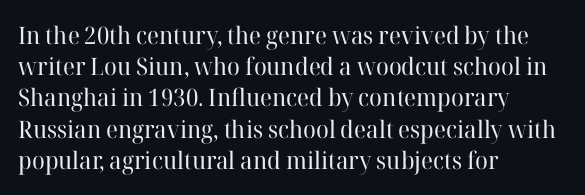
The ragged edge is on the right, which tells us the setting is flush left. The passage shown is not underscored anywhere. These lines were composed using upright roman letters. This sample uses plain, unmodified letter spacing. Reading down the column, the eye jumps a familiar distance to each next line.
